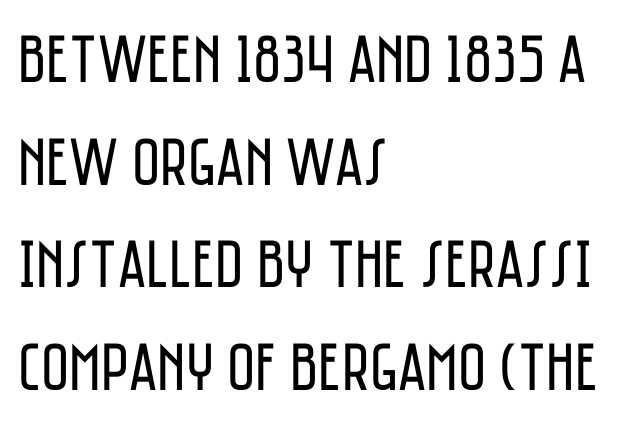
The image shows 68 px regular-weight, condensed sans-serif type, upright; set left-aligned, normal line spacing (1.51x), normal letter spacing, not underlined; low stroke contrast and a large x-height.
